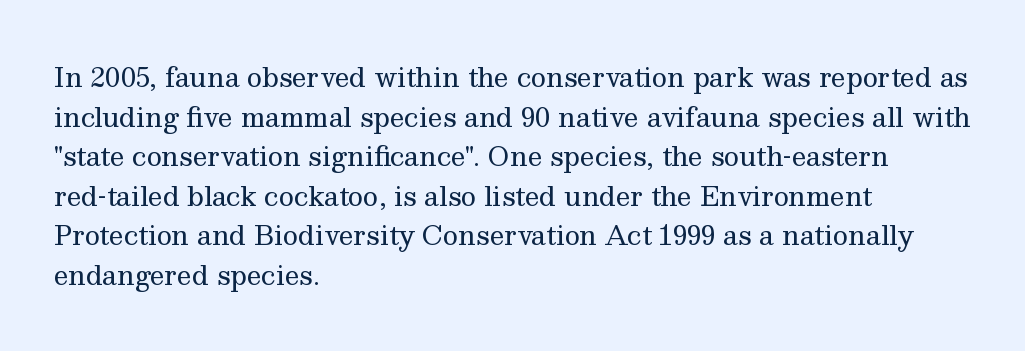
The image shows 26 px text type, upright; set left-aligned, normal line spacing (1.52x), normal letter spacing, not underlined.
